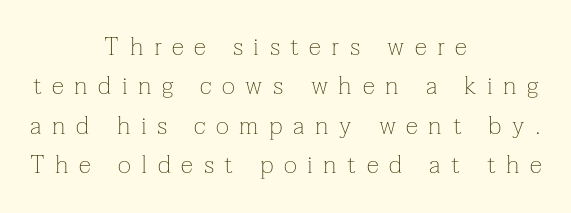
{"italic": "no", "bold": "no", "underline": "no", "align": "center", "line_spacing": "normal", "line_spacing_ratio": 1.58, "letter_spacing": "wide", "letter_spacing_em": 0.42, "glyph_px": 25}
